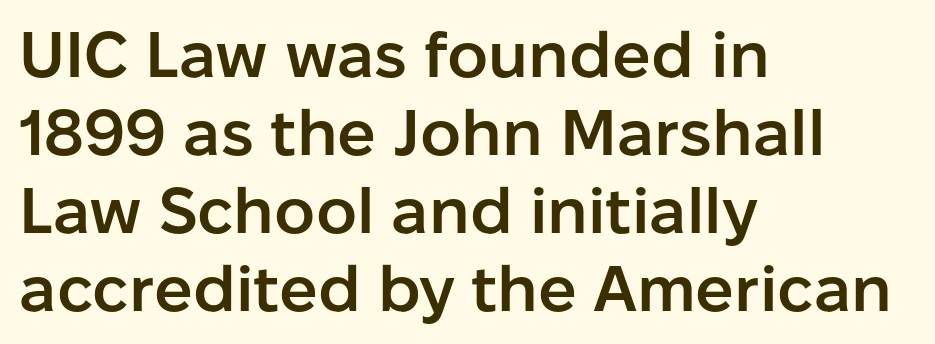
Q: Is the text bold? A: Semi-bold.
Q: Is the text italic (slanted)? A: No, it is upright.
Q: Is the typeface a serif or a sans-serif typeface? A: Sans-serif.
Q: Is the text underlined? A: No.
Q: How is the paragraph aligned? A: Left-aligned.
Q: Is the spacing between letters normal or unusually wide? A: Normal.
Q: Width (condensed, normal, or wide)? A: Normal.
Q: Stroke contrast? A: Low.
Q: x-height? A: Medium.
Q: Monospaced? A: No.
